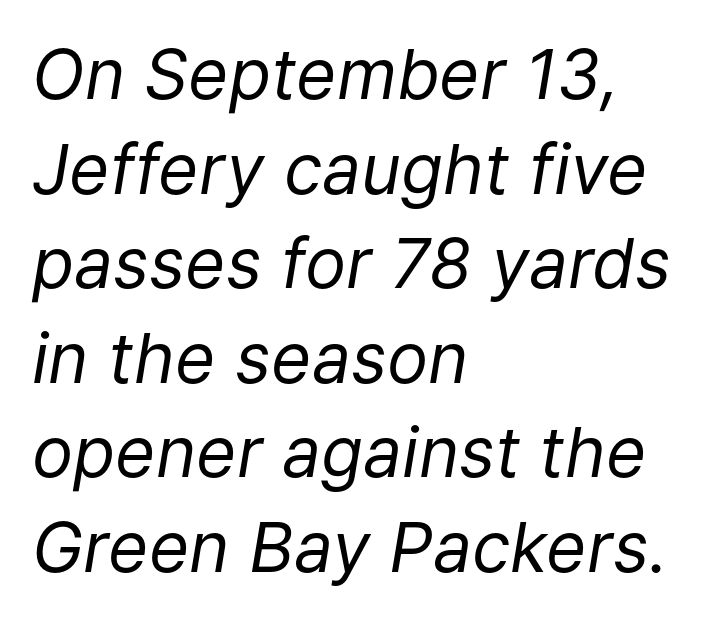
Q: Is the text bold? A: No.
Q: Is the text italic (slanted)? A: Yes, it leans right by about 9 degrees.
Q: Is the text underlined? A: No.
Q: How is the paragraph aligned? A: Left-aligned.
Q: Is the spacing between letters normal or unusually wide? A: Normal.
Q: Is the spacing between lines tight, normal or loose? A: Normal.
Q: Width (condensed, normal, or wide)? A: Normal.
Q: Stroke contrast? A: Low.
Q: x-height? A: Medium.
Q: Monospaced? A: No.
